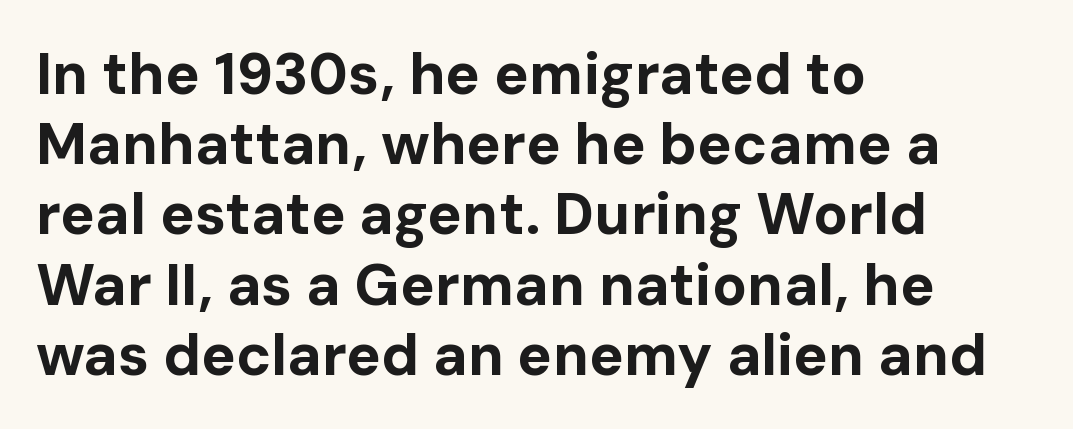
{"serif": "no", "italic": "no", "bold": "yes", "weight": "bold", "width": "normal", "stroke_contrast": "low", "x_height": "medium", "monospaced": "no", "underline": "no", "align": "left", "line_spacing_ratio": 1.21, "letter_spacing": "normal", "letter_spacing_em": 0.0, "glyph_px": 58}
